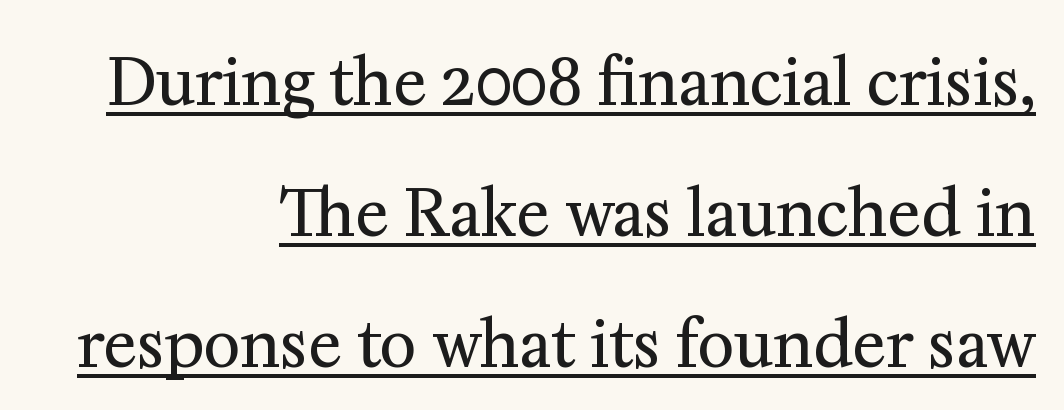
{"serif": "yes", "italic": "no", "bold": "no", "weight": "regular", "width": "normal", "stroke_contrast": "medium", "x_height": "medium", "monospaced": "no", "underline": "yes", "align": "right", "line_spacing": "loose", "line_spacing_ratio": 2.08, "letter_spacing": "normal", "letter_spacing_em": 0.0, "glyph_px": 63}
